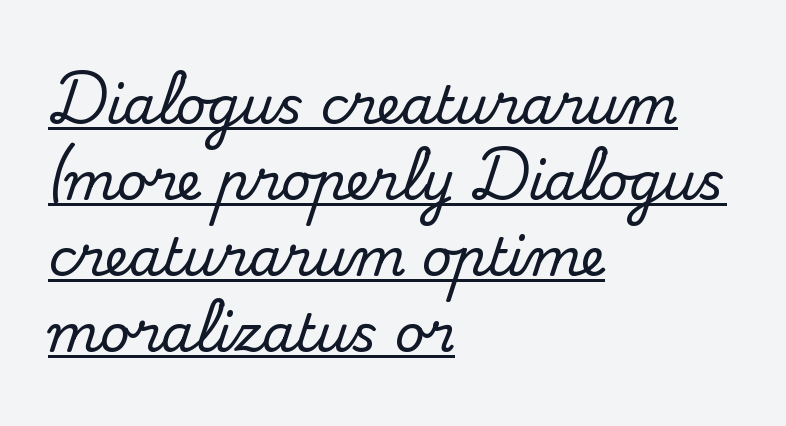
{"width": "normal", "stroke_contrast": "medium", "x_height": "small", "monospaced": "no", "underline": "yes", "align": "left", "line_spacing": "normal", "line_spacing_ratio": 1.46, "letter_spacing": "normal", "letter_spacing_em": 0.0, "glyph_px": 52}
